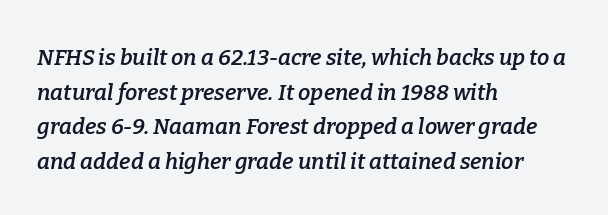
Q: Is the text bold? A: Semi-bold.
Q: Is the text italic (slanted)? A: Yes, it leans right by about 9 degrees.
Q: Is the text underlined? A: No.
Q: How is the paragraph aligned? A: Left-aligned.
Q: Is the spacing between letters normal or unusually wide? A: Normal.
Q: Is the spacing between lines tight, normal or loose? A: Normal.
